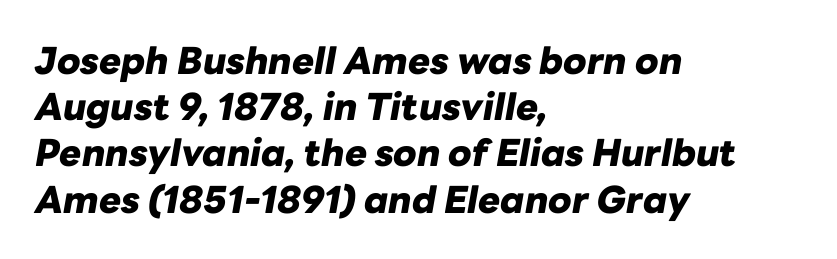
The image shows 37 px heavy type, italic (leaning right); set left-aligned, normal line spacing (1.25x), normal letter spacing, not underlined; low stroke contrast and a medium x-height.
